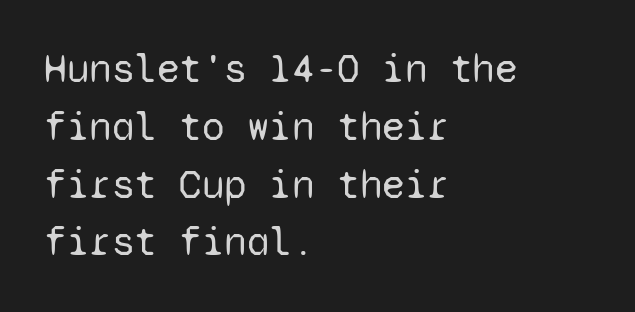
Monospaced: the letters line up in strict vertical columns. Teacher's note: observe the even left margin — that is flush-left alignment. Letters rest on an invisible, unmarked baseline. Here the glyphs are tracked normally, forming tight word shapes. It's the straight-up-and-down kind of type. A normal amount of white space separates one row of letters from the next.
